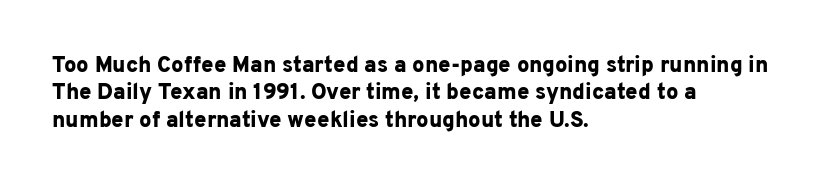
Q: Is the text bold? A: Yes.
Q: Is the text italic (slanted)? A: No, it is upright.
Q: Is the text underlined? A: No.
Q: How is the paragraph aligned? A: Left-aligned.
Q: Is the spacing between letters normal or unusually wide? A: Normal.
Q: Is the spacing between lines tight, normal or loose? A: Normal.
